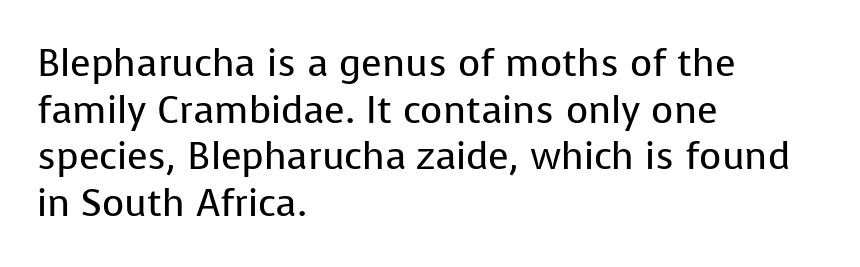
The image shows 38 px regular-weight sans-serif type, upright; set left-aligned, line spacing 1.23x, normal letter spacing, not underlined; low stroke contrast and a medium x-height.
